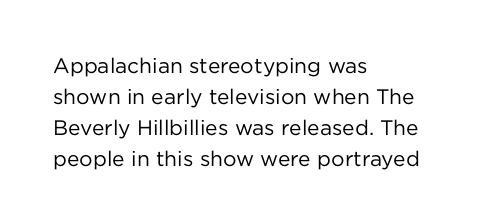
The image shows 21 px text type, upright; set left-aligned, normal line spacing (1.47x), normal letter spacing, not underlined.
